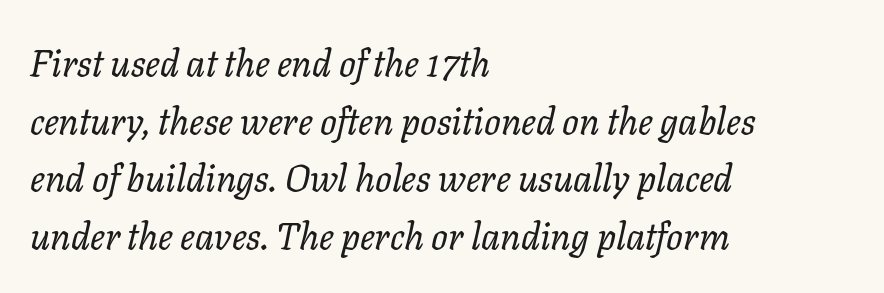
{"italic": "yes", "lean": "right", "slant_degrees": 11, "bold": "no", "weight": "regular", "width": "normal", "stroke_contrast": "low", "x_height": "medium", "monospaced": "no", "underline": "no", "align": "left", "line_spacing": "normal", "line_spacing_ratio": 1.56, "letter_spacing": "normal", "letter_spacing_em": 0.0, "glyph_px": 37}
